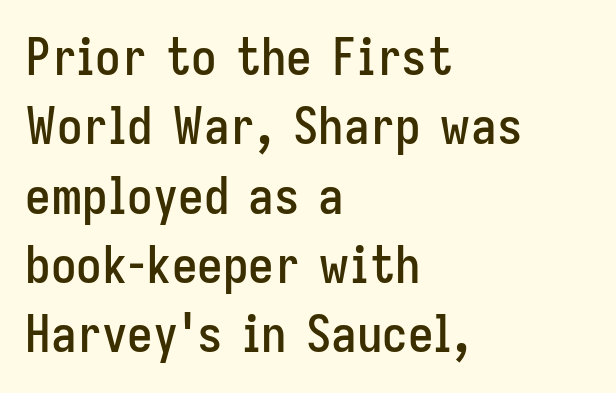
The image shows 51 px condensed sans-serif type, upright; set left-aligned, normal line spacing (1.36x), normal letter spacing, not underlined; low stroke contrast and a medium x-height.
